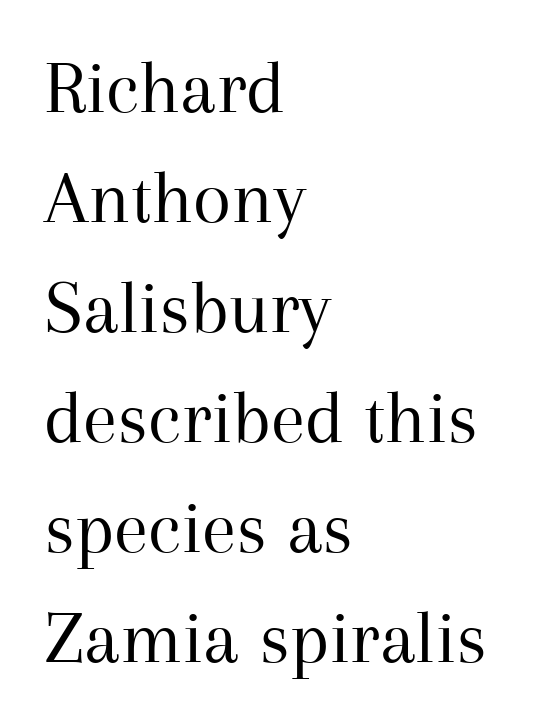
{"serif": "yes", "italic": "no", "bold": "no", "weight": "regular", "width": "normal", "stroke_contrast": "medium", "x_height": "medium", "monospaced": "no", "underline": "no", "align": "left", "line_spacing": "normal", "line_spacing_ratio": 1.41, "letter_spacing": "normal", "letter_spacing_em": 0.0, "glyph_px": 78}
